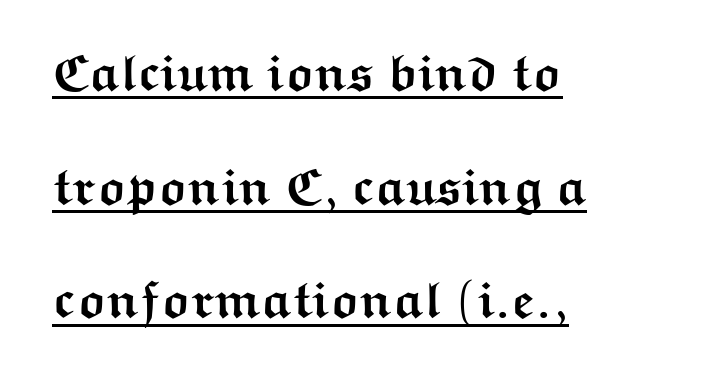
Q: Is the text bold? A: Yes.
Q: Is the text italic (slanted)? A: No, it is upright.
Q: Is the typeface a serif or a sans-serif typeface? A: Sans-serif.
Q: Is the text underlined? A: Yes.
Q: How is the paragraph aligned? A: Left-aligned.
Q: Is the spacing between letters normal or unusually wide? A: Normal.
Q: Is the spacing between lines tight, normal or loose? A: Loose.
Q: Width (condensed, normal, or wide)? A: Wide.
Q: Stroke contrast? A: Medium.
Q: x-height? A: Medium.
Q: Monospaced? A: No.
